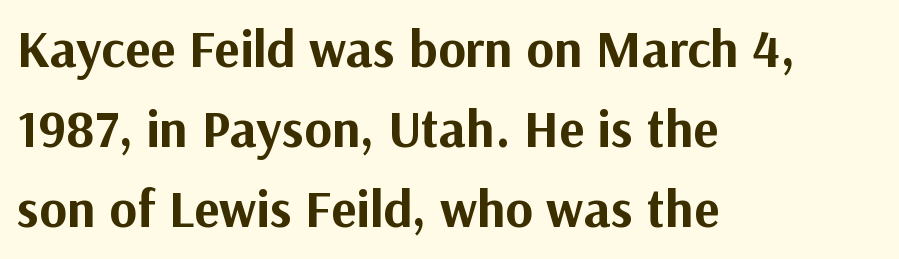
The letters sit at their default tracking, neither squeezed nor spread. The baseline area is clear. Vertically, the passage feels balanced, rows spaced as you'd expect. Caption: bold face, heavy strokes.
